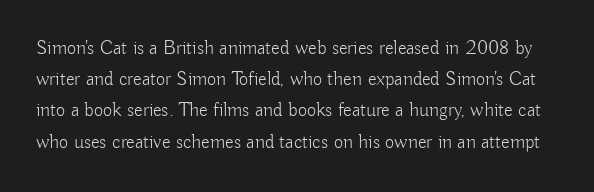
{"italic": "no", "bold": "no", "underline": "no", "line_spacing": "normal", "line_spacing_ratio": 1.56, "letter_spacing": "normal", "letter_spacing_em": 0.0, "glyph_px": 20}
